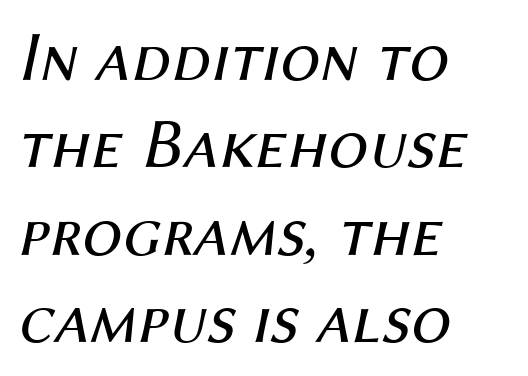
{"italic": "yes", "lean": "right", "slant_degrees": 12, "bold": "no", "weight": "regular", "width": "normal", "stroke_contrast": "medium", "x_height": "medium", "monospaced": "no", "underline": "no", "align": "left", "line_spacing_ratio": 1.23, "letter_spacing": "normal", "letter_spacing_em": 0.0, "glyph_px": 71}
